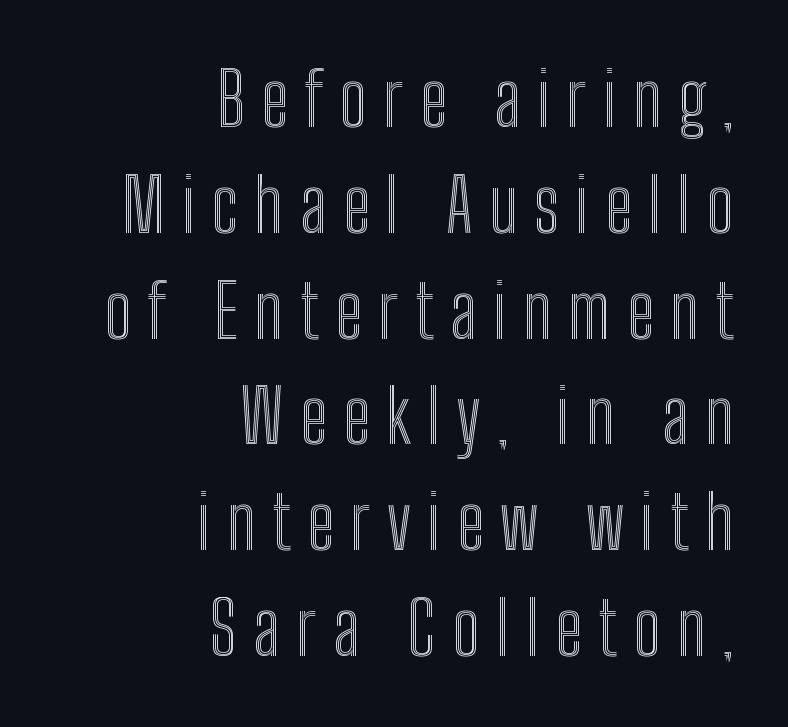
{"italic": "no", "width": "condensed", "x_height": "medium", "monospaced": "no", "underline": "no", "align": "right", "line_spacing": "normal", "line_spacing_ratio": 1.43, "letter_spacing": "wide", "letter_spacing_em": 0.22, "glyph_px": 74}
